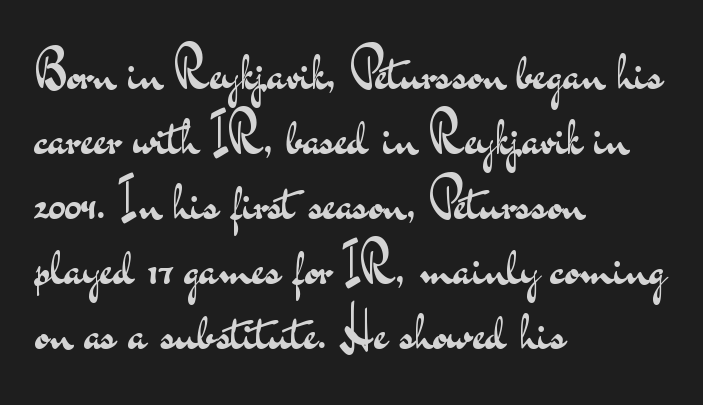
Q: Is the text bold? A: No.
Q: Is the text italic (slanted)? A: Yes.
Q: Is the typeface a serif or a sans-serif typeface? A: Sans-serif.
Q: Is the text underlined? A: No.
Q: How is the paragraph aligned? A: Left-aligned.
Q: Is the spacing between letters normal or unusually wide? A: Normal.
Q: Is the spacing between lines tight, normal or loose? A: Normal.
Q: Width (condensed, normal, or wide)? A: Wide.
Q: Stroke contrast? A: Medium.
Q: x-height? A: Small.
Q: Monospaced? A: No.
